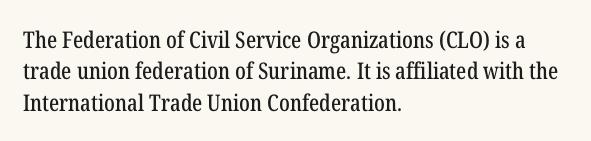
The image shows 23 px text type, upright; set left-aligned, normal line spacing (1.36x), normal letter spacing, not underlined.
